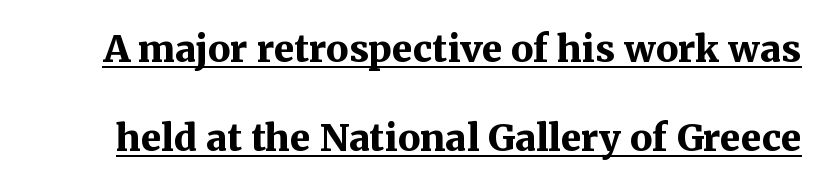
Here the designer chose a conventional face with non-uniform glyph widths. Is there an underline? Yes — a line sits under the letters. Italic: no, the glyphs are upright roman. Successive baselines arrive slowly, with a big drop between each. In terms of letterspacing, this is plain default setting. Classification — serif.
